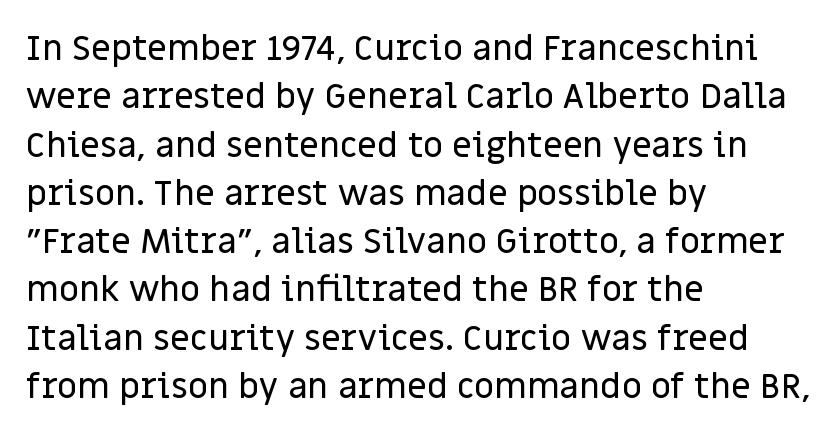
Q: Is the text italic (slanted)? A: No, it is upright.
Q: Is the typeface a serif or a sans-serif typeface? A: Sans-serif.
Q: Is the text underlined? A: No.
Q: How is the paragraph aligned? A: Left-aligned.
Q: Is the spacing between letters normal or unusually wide? A: Normal.
Q: Is the spacing between lines tight, normal or loose? A: Normal.
Q: Width (condensed, normal, or wide)? A: Normal.
Q: Stroke contrast? A: Low.
Q: x-height? A: Large.
Q: Monospaced? A: No.
